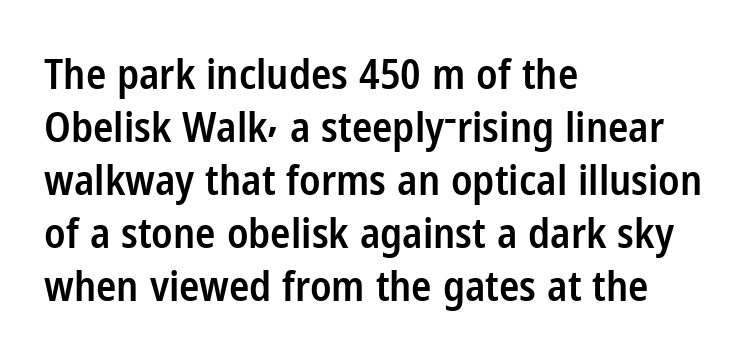
{"serif": "no", "italic": "no", "bold": "semi", "weight": "semibold", "width": "condensed", "stroke_contrast": "low", "x_height": "medium", "monospaced": "no", "underline": "no", "align": "left", "line_spacing": "normal", "line_spacing_ratio": 1.26, "letter_spacing": "normal", "letter_spacing_em": 0.0, "glyph_px": 42}
